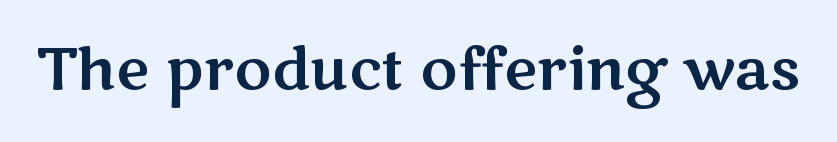
The line texture is even and compact thanks to regular tracking. When letters stand straight like this, we call the style roman or upright. Nothing sits at the stroke ends, so this counts as sans-serif. The passage shown is typed in a proportional face where columns would drift. The foot of each line stays bare and open.
